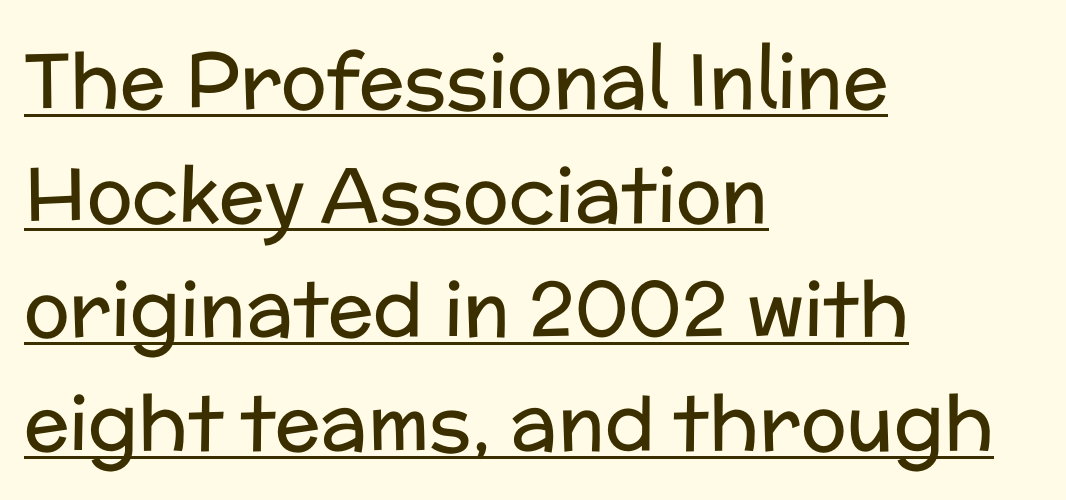
The image shows 76 px regular-weight sans-serif type, upright; set left-aligned, normal line spacing (1.5x), normal letter spacing, underlined; low stroke contrast and a medium x-height.
